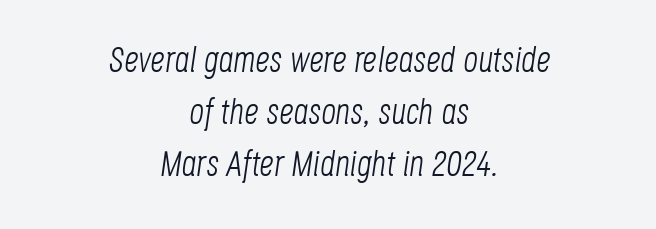
The image shows 36 px light, condensed type, italic (leaning right); set centered, normal line spacing (1.45x), normal letter spacing, not underlined; low stroke contrast and a large x-height.
